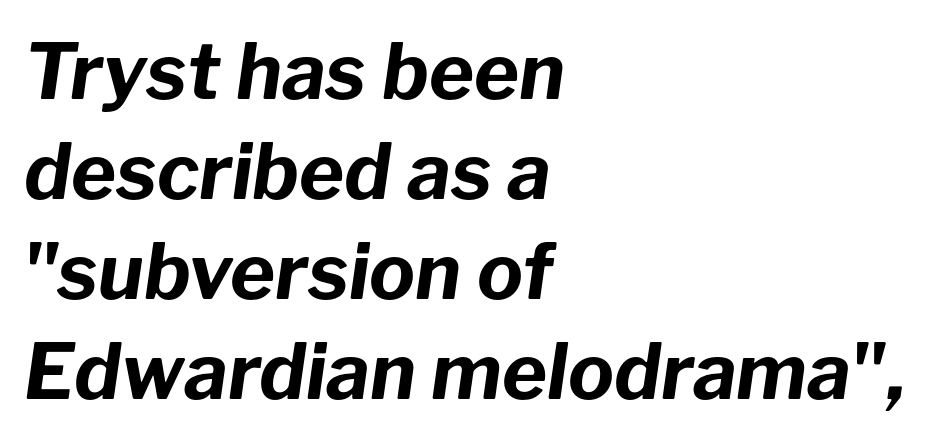
Q: Is the text bold? A: Yes.
Q: Is the text italic (slanted)? A: Yes, it leans right by about 8 degrees.
Q: Is the text underlined? A: No.
Q: How is the paragraph aligned? A: Left-aligned.
Q: Is the spacing between letters normal or unusually wide? A: Normal.
Q: Is the spacing between lines tight, normal or loose? A: Normal.
Q: Width (condensed, normal, or wide)? A: Normal.
Q: Stroke contrast? A: Low.
Q: x-height? A: Medium.
Q: Monospaced? A: No.
